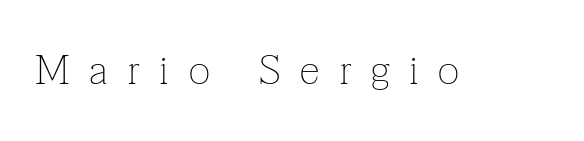
Q: Is the text bold? A: No.
Q: Is the text italic (slanted)? A: No, it is upright.
Q: Is the typeface a serif or a sans-serif typeface? A: Serif.
Q: Is the text underlined? A: No.
Q: Is the spacing between letters normal or unusually wide? A: Unusually wide.
Q: Width (condensed, normal, or wide)? A: Normal.
Q: Stroke contrast? A: Low.
Q: x-height? A: Medium.
Q: Monospaced? A: No.
